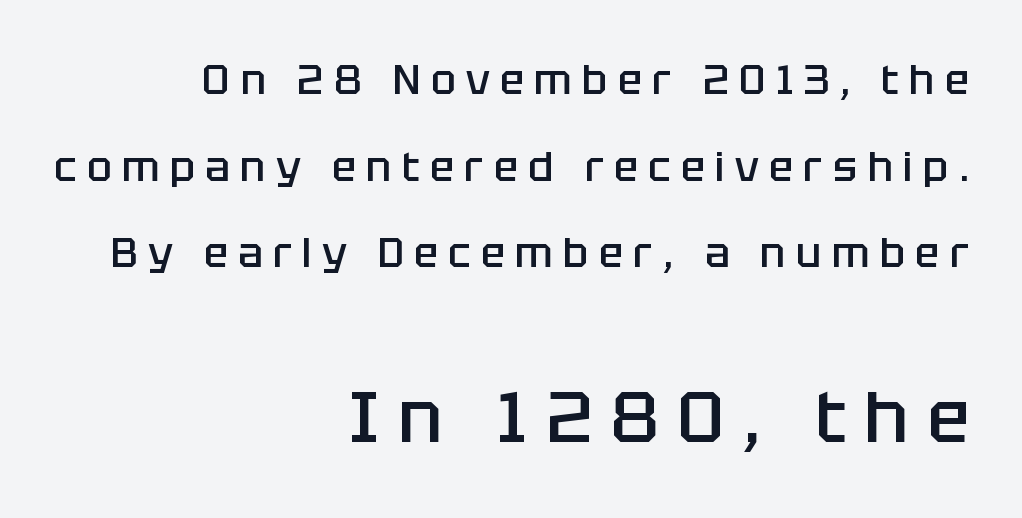
The image shows 72 px semibold sans-serif type, upright; set right-aligned, loose line spacing (2.11x), unusually wide letter spacing (+0.25 em), not underlined; the second (bottom) block is 1.76x larger; low stroke contrast and a large x-height.
